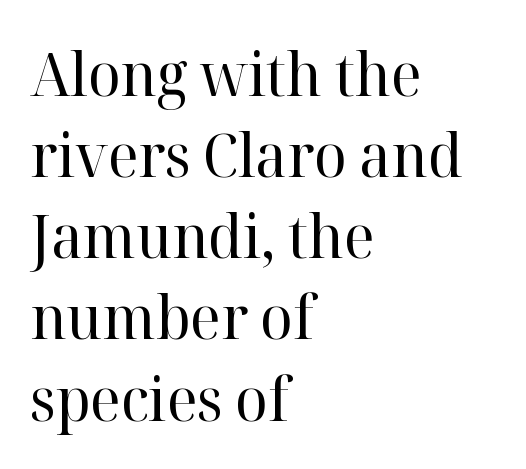
{"serif": "yes", "italic": "no", "bold": "no", "weight": "regular", "width": "normal", "stroke_contrast": "high", "x_height": "medium", "monospaced": "no", "underline": "no", "align": "left", "line_spacing": "normal", "line_spacing_ratio": 1.33, "letter_spacing": "normal", "letter_spacing_em": 0.0, "glyph_px": 61}
